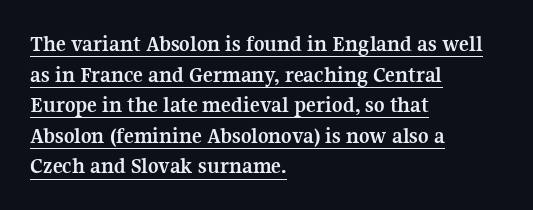
Q: Is the text bold? A: Yes.
Q: Is the text italic (slanted)? A: No, it is upright.
Q: Is the text underlined? A: Yes.
Q: How is the paragraph aligned? A: Left-aligned.
Q: Is the spacing between letters normal or unusually wide? A: Normal.
Q: Is the spacing between lines tight, normal or loose? A: Normal.
